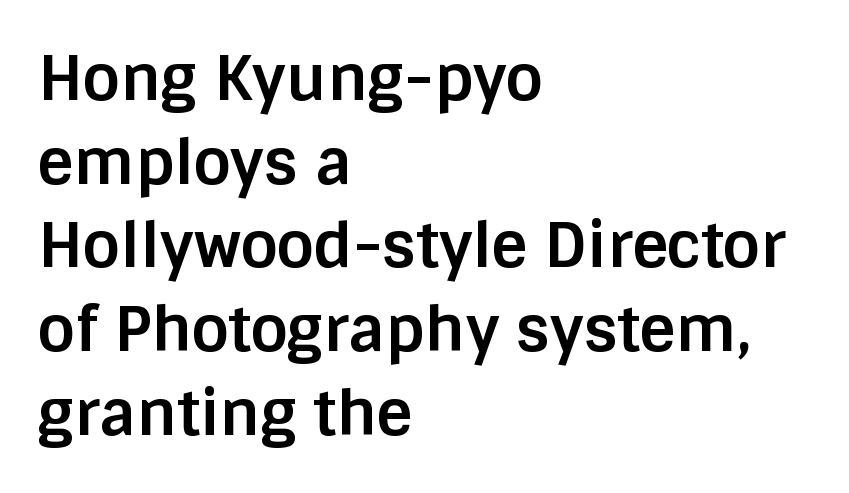
The image shows 62 px bold sans-serif type, upright; set left-aligned, normal line spacing (1.35x), normal letter spacing, not underlined; low stroke contrast and a large x-height.
